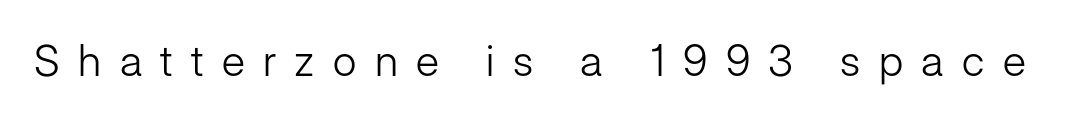
The image shows 43 px light sans-serif type, upright; set unusually wide letter spacing (+0.43 em), not underlined; low stroke contrast and a medium x-height.
